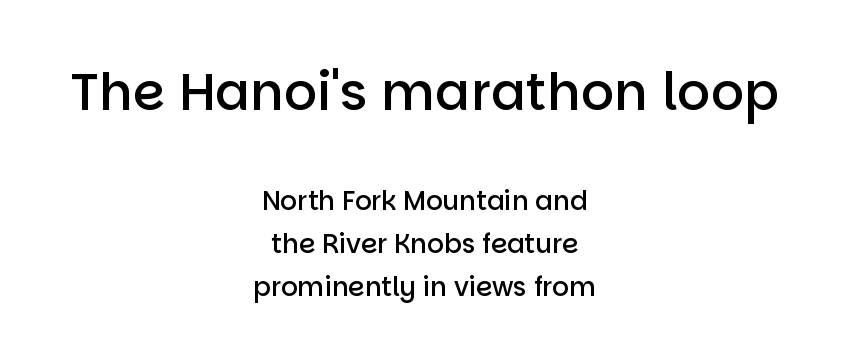
The rendering keeps characters at their native spacing. This sample has the flowing, uneven cadence of proportional lettering. Designer's note — italics off, roman on. The upper block of text is set noticeably larger than the block beneath it. The paragraph shown floats in the horizontal middle.
